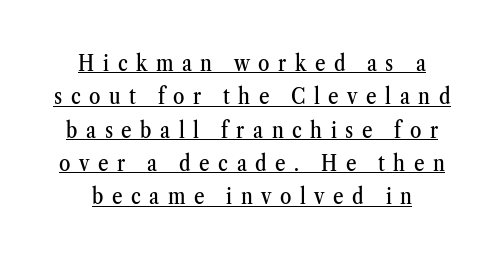
Q: Is the text italic (slanted)? A: No, it is upright.
Q: Is the text underlined? A: Yes.
Q: Is the spacing between letters normal or unusually wide? A: Unusually wide.
Q: Is the spacing between lines tight, normal or loose? A: Normal.
